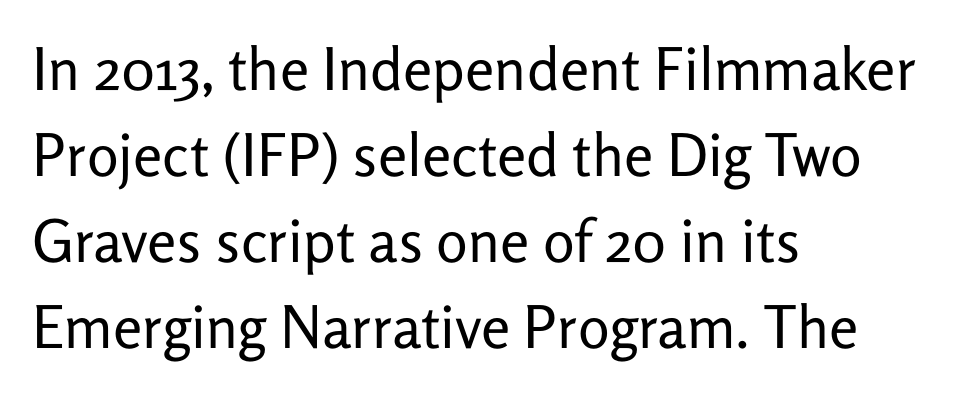
Short note: letters normally spaced. Decoration check: the copy has no underline. The face used here is proportionally spaced, like ordinary book or web type. Line spacing here is normal.
